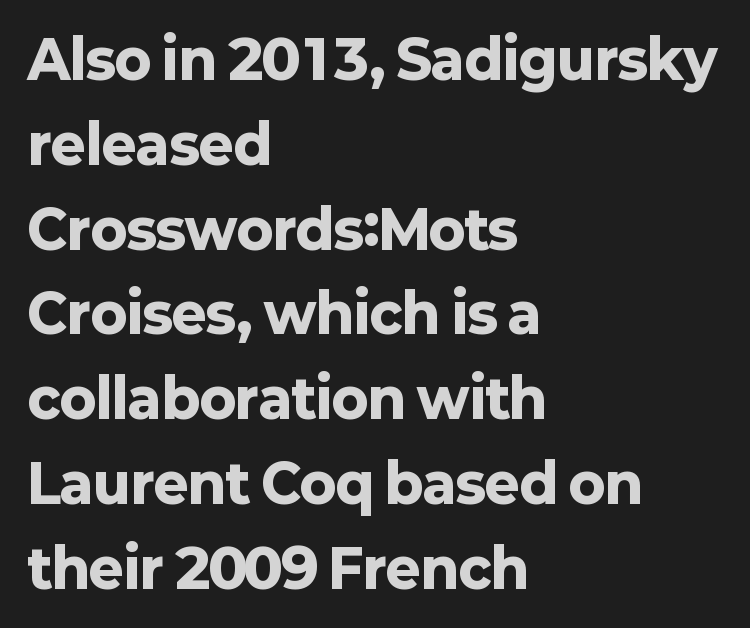
Every character sits straight up, as roman type does. Each letter keeps its own natural width here, so spacing adapts to shape. Nothing unusual about the tracking: characters are spaced as the font intends. The font is running at its bold setting.
